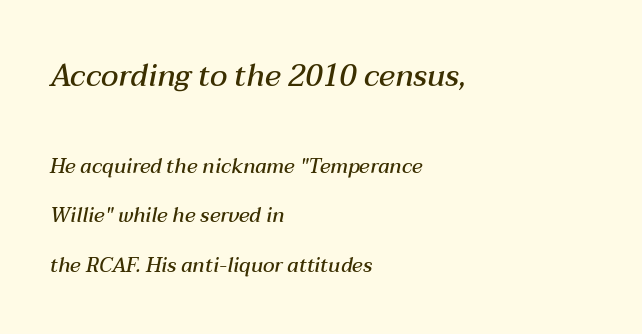
Q: Is the text bold? A: Semi-bold.
Q: Is the text italic (slanted)? A: Yes, it leans right by about 12 degrees.
Q: Is the text underlined? A: No.
Q: How is the paragraph aligned? A: Left-aligned.
Q: Is the spacing between letters normal or unusually wide? A: Normal.
Q: Is the spacing between lines tight, normal or loose? A: Loose.
Q: Which block of text is set in a larger size, the first (top) or the second (bottom)? A: The first (top) one.
Q: Width (condensed, normal, or wide)? A: Normal.
Q: Stroke contrast? A: Medium.
Q: x-height? A: Medium.
Q: Monospaced? A: No.
